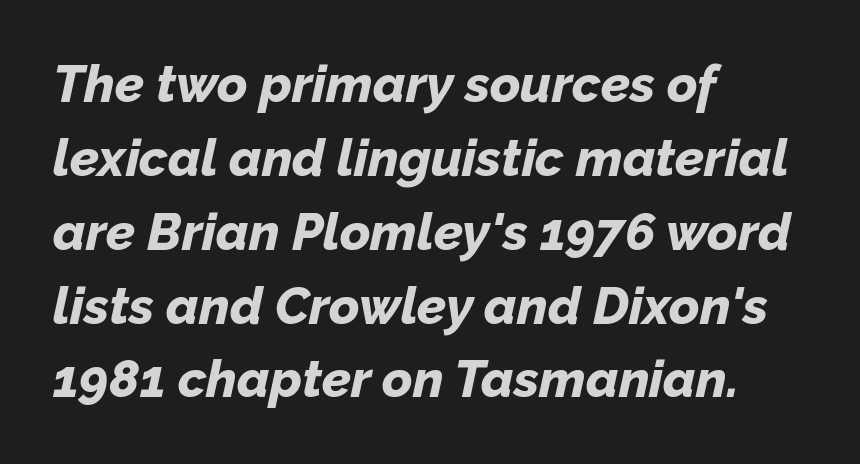
The image shows 52 px bold type, italic (leaning right); set left-aligned, normal line spacing (1.42x), normal letter spacing, not underlined; low stroke contrast and a medium x-height.
